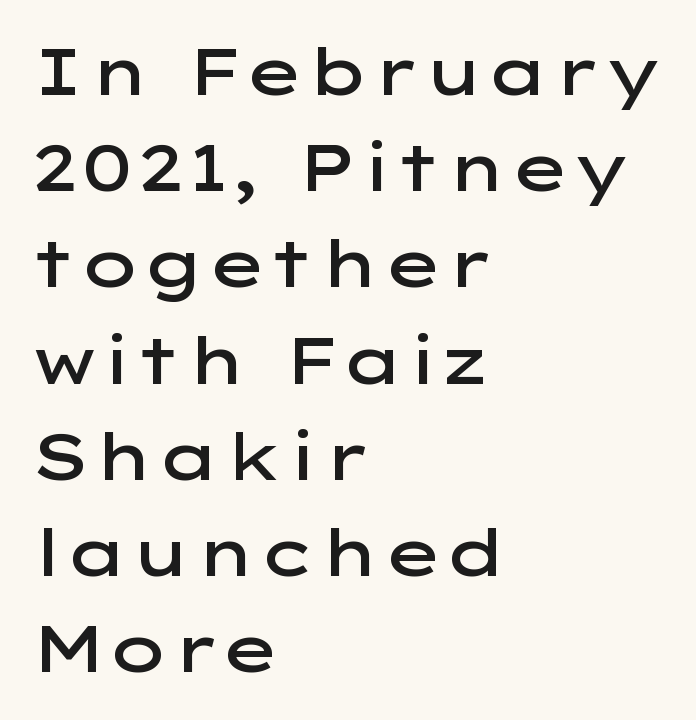
Students, observe: this is what conventionally led text looks like. Nobody drew a line under any word here. You can tell from the bare stems that sans-serif type was used. The lettering stays uniformly vertical, giving the passage a roman look. The face used here is proportionally spaced, like ordinary book or web type. One-word summary of the alignment: left.
